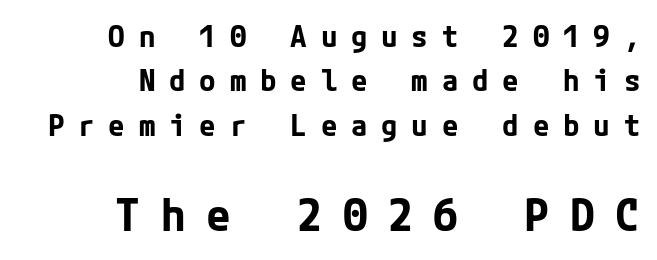
The image shows 45 px bold sans-serif type, upright; set right-aligned, normal line spacing (1.48x), unusually wide letter spacing (+0.46 em), not underlined; the second (bottom) block is 1.5x larger; low stroke contrast and a medium x-height.
